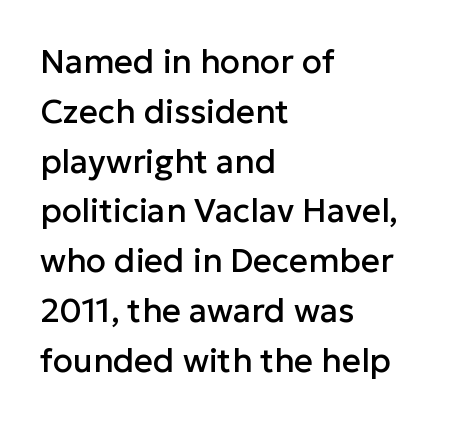
The image shows 33 px sans-serif type, upright; set left-aligned, normal line spacing (1.51x), normal letter spacing, not underlined; low stroke contrast and a medium x-height.
